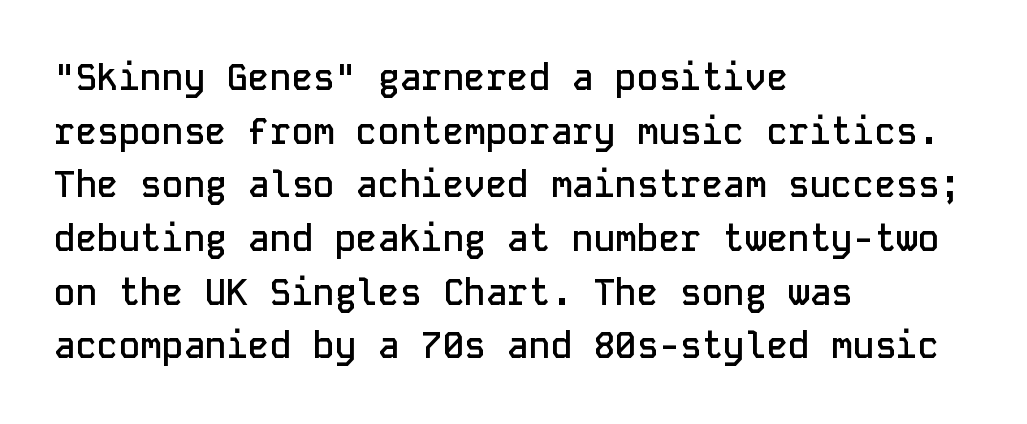
Q: Is the text bold? A: Semi-bold.
Q: Is the text italic (slanted)? A: No, it is upright.
Q: Is the typeface a serif or a sans-serif typeface? A: Sans-serif.
Q: Is the text underlined? A: No.
Q: How is the paragraph aligned? A: Left-aligned.
Q: Is the spacing between letters normal or unusually wide? A: Normal.
Q: Is the spacing between lines tight, normal or loose? A: Normal.
Q: Width (condensed, normal, or wide)? A: Normal.
Q: Stroke contrast? A: Low.
Q: x-height? A: Medium.
Q: Monospaced? A: Yes.
